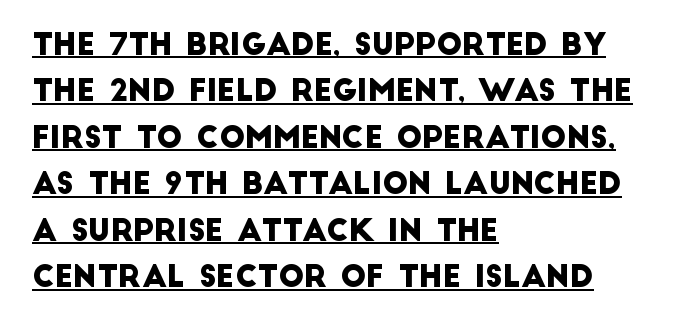
Is this a sans? Yes — the strokes have no serifs. Glance below the letters and you will spot a drawn line. This sample has the flowing, uneven cadence of proportional lettering. These lines keep a tight, regular rhythm from letter to letter. Which margin do the lines hug? The left one — the right edge is uneven. Successive baselines arrive at the customary interval.
